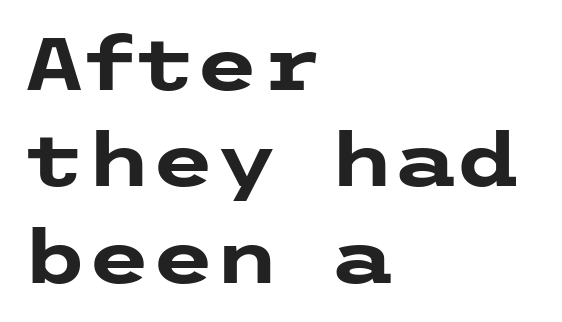
Q: Is the text bold? A: Yes.
Q: Is the text italic (slanted)? A: No, it is upright.
Q: Is the typeface a serif or a sans-serif typeface? A: Sans-serif.
Q: Is the text underlined? A: No.
Q: How is the paragraph aligned? A: Left-aligned.
Q: Is the spacing between letters normal or unusually wide? A: Normal.
Q: Is the spacing between lines tight, normal or loose? A: Normal.
Q: Width (condensed, normal, or wide)? A: Wide.
Q: Stroke contrast? A: Low.
Q: x-height? A: Medium.
